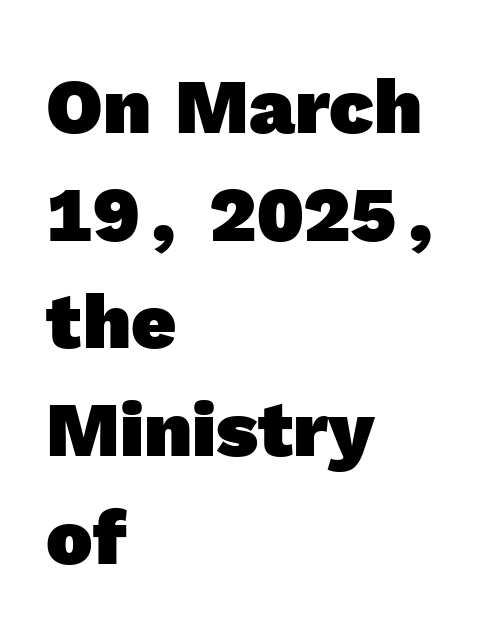
Set as a true bold cut, around the 700 mark. The rendering uses a moderate line-height, typical for paragraphs. You could not count columns in this text — the font is proportionally spaced. The paragraph shown leans on its left margin. Words float on clear page, feet unadorned. What kind of face is this? One without serifs — a sans.
